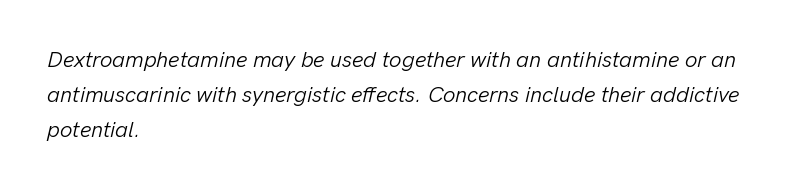
Q: Is the text bold? A: No.
Q: Is the text italic (slanted)? A: Yes, it leans right by about 13 degrees.
Q: Is the text underlined? A: No.
Q: How is the paragraph aligned? A: Left-aligned.
Q: Is the spacing between letters normal or unusually wide? A: Normal.
Q: Is the spacing between lines tight, normal or loose? A: Normal.
